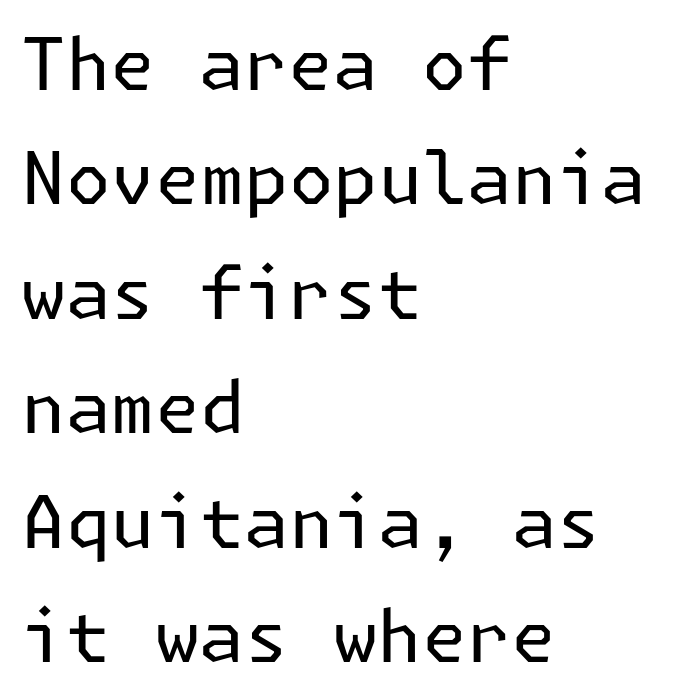
The image shows 72 px regular-weight sans-serif type, upright; set left-aligned, normal line spacing (1.59x), normal letter spacing, not underlined; low stroke contrast and a medium x-height.
